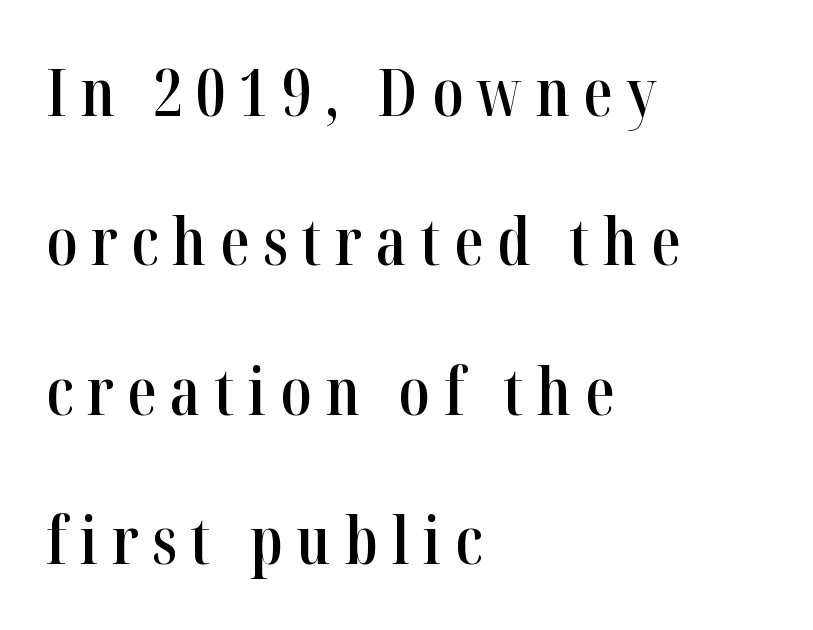
{"serif": "yes", "italic": "no", "bold": "semi", "weight": "semibold", "width": "condensed", "stroke_contrast": "high", "x_height": "medium", "monospaced": "no", "underline": "no", "align": "left", "line_spacing": "loose", "line_spacing_ratio": 2.3, "letter_spacing": "wide", "letter_spacing_em": 0.21, "glyph_px": 65}
